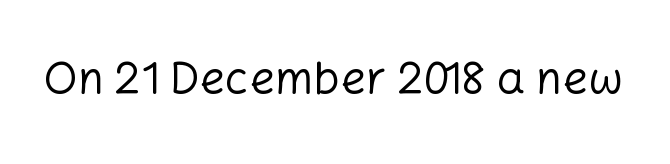
Look at the tracking — it's just the regular setting, nothing added. To sum up the face: it is a sans, with no serifs. Varying glyph widths throughout — classic text-font behaviour. Weight class: somewhere from thin through regular. Lines of text with bare space underneath.
